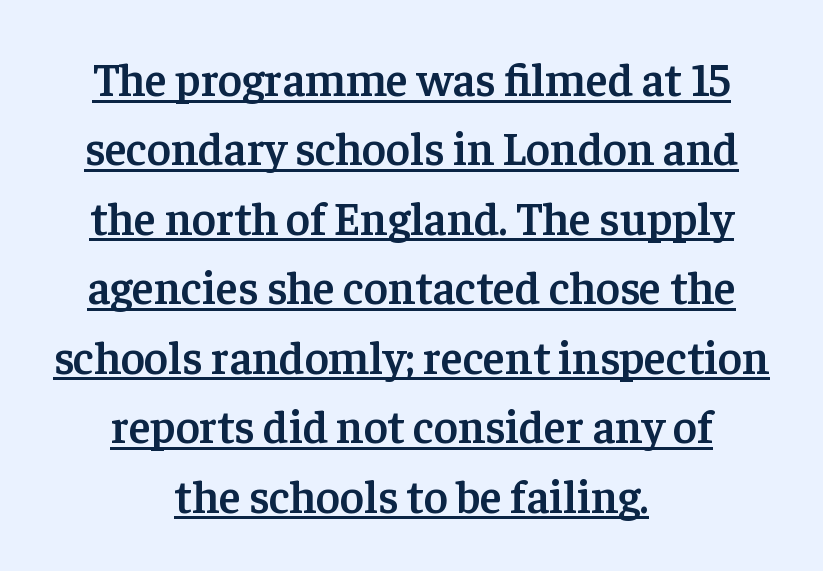
{"serif": "yes", "italic": "no", "bold": "semi", "weight": "semibold", "width": "normal", "stroke_contrast": "low", "x_height": "medium", "monospaced": "no", "underline": "yes", "align": "center", "line_spacing": "normal", "line_spacing_ratio": 1.51, "letter_spacing": "normal", "letter_spacing_em": 0.0, "glyph_px": 46}
